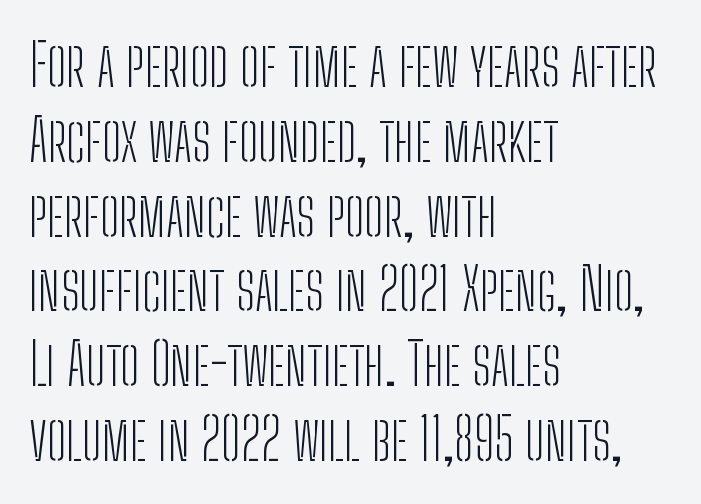
{"serif": "no", "italic": "no", "bold": "no", "weight": "light", "width": "condensed", "stroke_contrast": "low", "x_height": "medium", "monospaced": "no", "underline": "no", "align": "left", "line_spacing": "normal", "line_spacing_ratio": 1.29, "letter_spacing": "normal", "letter_spacing_em": 0.0, "glyph_px": 58}
